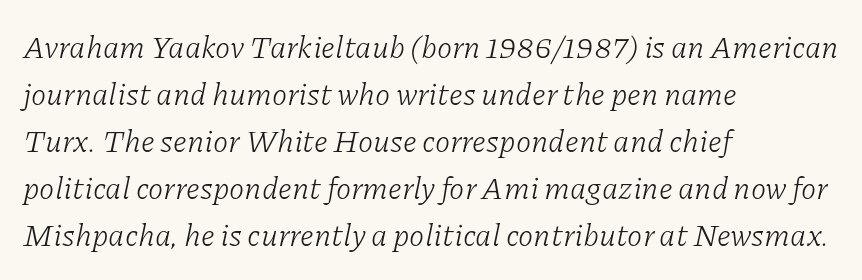
These lines were composed using italics. A classic flush-left, rag-right setting is used for this passage. The space between consecutive lines is moderate. Proportional: the letters do not fall into vertical columns. The designer went with a serif here, giving each stem small feet.
